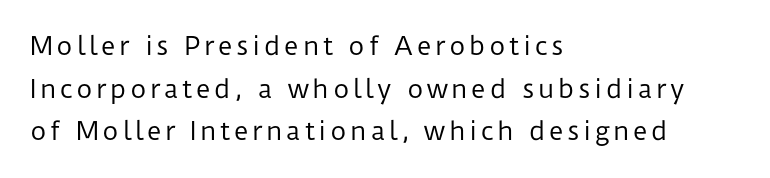
The image shows 25 px text type, upright; set left-aligned, line spacing 1.71x, not underlined.
